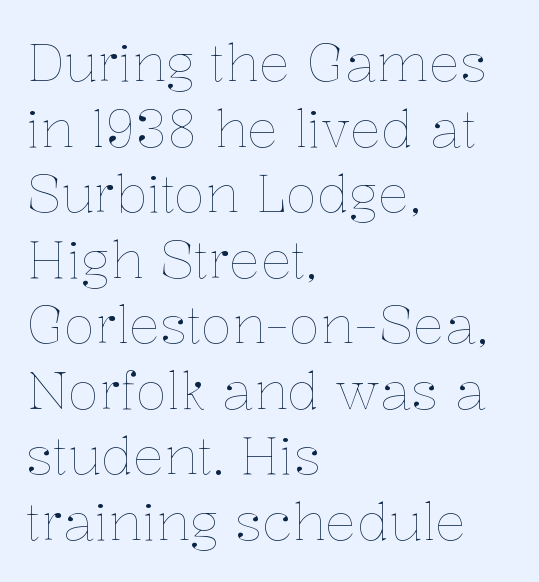
{"italic": "no", "bold": "no", "weight": "thin", "width": "normal", "stroke_contrast": "low", "x_height": "medium", "monospaced": "no", "underline": "no", "align": "left", "line_spacing": "normal", "line_spacing_ratio": 1.26, "letter_spacing": "normal", "letter_spacing_em": 0.0, "glyph_px": 52}
